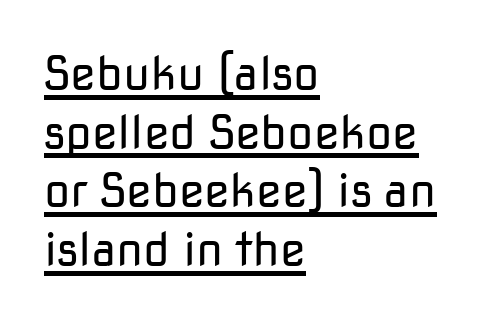
Nope, not italic — everything's standing straight. Regarding serifs, this sample does without them. The rendered words wear a rule along their underside. Look at the tracking — it's just the regular setting, nothing added. Summary of vertical rhythm: regular, with standard interline spacing.
